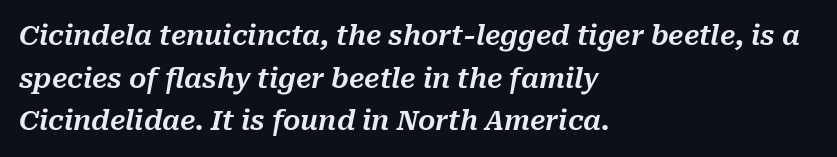
{"italic": "yes", "lean": "right", "slant_degrees": 10, "underline": "no", "align": "left", "line_spacing": "normal", "line_spacing_ratio": 1.58, "letter_spacing": "normal", "letter_spacing_em": 0.0, "glyph_px": 27}
